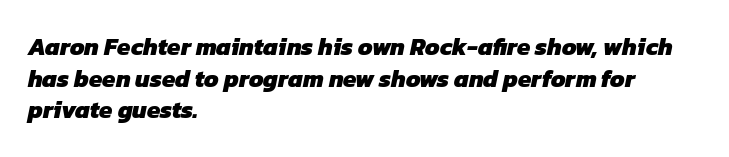
Q: Is the text bold? A: Yes.
Q: Is the text underlined? A: No.
Q: How is the paragraph aligned? A: Left-aligned.
Q: Is the spacing between letters normal or unusually wide? A: Normal.
Q: Is the spacing between lines tight, normal or loose? A: Normal.
